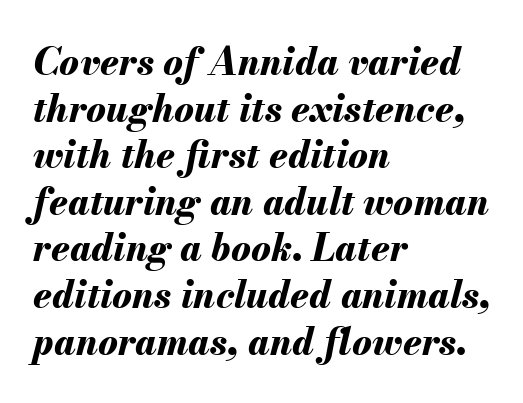
The image shows 37 px bold type, italic (leaning right); set left-aligned, normal line spacing (1.26x), normal letter spacing, not underlined; medium stroke contrast and a small x-height.
